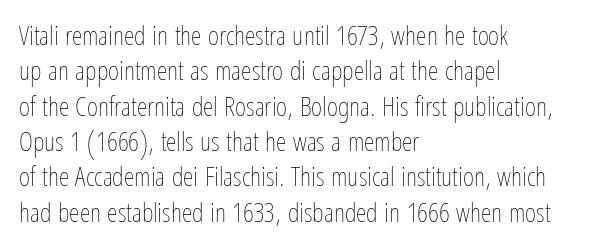
Q: Is the text bold? A: No.
Q: Is the text italic (slanted)? A: No, it is upright.
Q: Is the text underlined? A: No.
Q: How is the paragraph aligned? A: Left-aligned.
Q: Is the spacing between letters normal or unusually wide? A: Normal.
Q: Is the spacing between lines tight, normal or loose? A: Normal.
